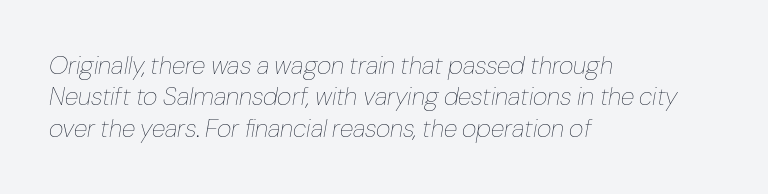
The image shows 25 px text type, italic (leaning right); set left-aligned, normal line spacing (1.26x), normal letter spacing, not underlined.
